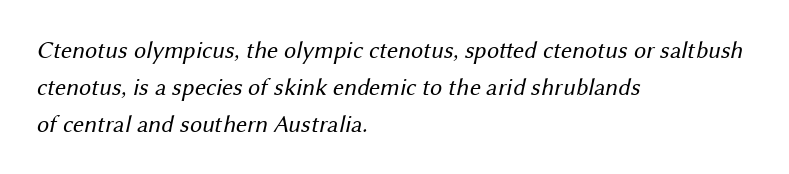
The image shows 24 px text type; set left-aligned, normal line spacing (1.54x), normal letter spacing, not underlined.
